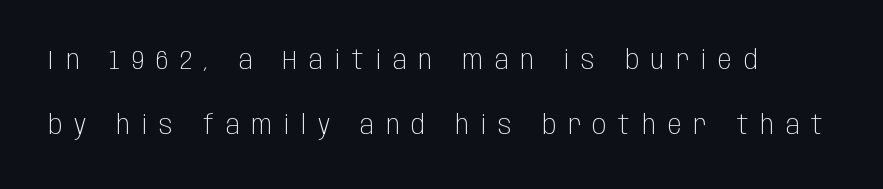
Q: Is the text bold? A: No.
Q: Is the text italic (slanted)? A: No, it is upright.
Q: Is the text underlined? A: No.
Q: Is the spacing between letters normal or unusually wide? A: Unusually wide.
Q: Is the spacing between lines tight, normal or loose? A: Loose.
